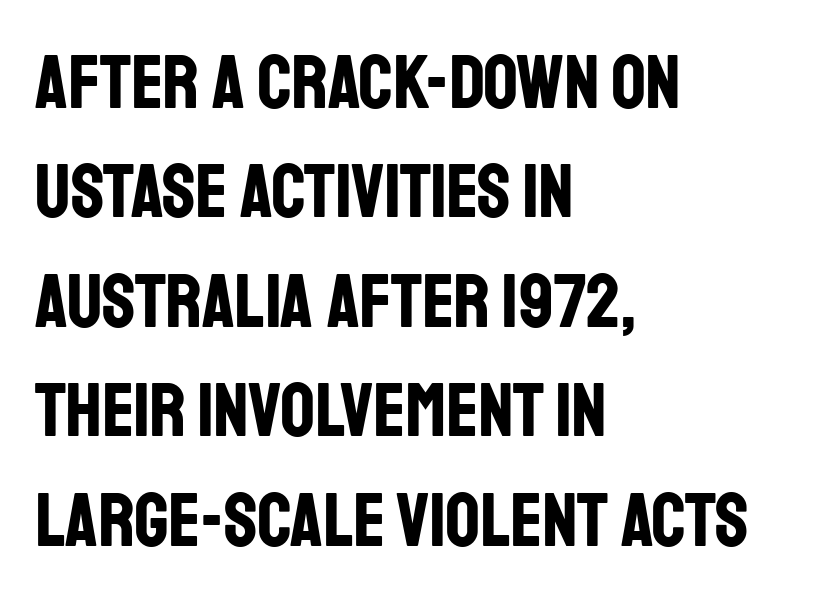
Posture: vertical. The specimen omits any rule beneath the text block's lines. Each letter keeps its own natural width here, so spacing adapts to shape. The rendering uses a moderate line-height, typical for paragraphs. Students, note that the glyphs here touch the page at normal intervals. The paragraph shown leans on its left margin.
